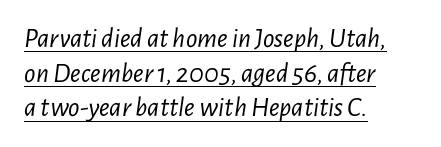
{"italic": "yes", "lean": "right", "slant_degrees": 7, "bold": "no", "weight": "light", "width": "condensed", "stroke_contrast": "low", "x_height": "medium", "monospaced": "no", "underline": "yes", "align": "left", "line_spacing_ratio": 1.24, "letter_spacing": "normal", "letter_spacing_em": 0.0, "glyph_px": 28}
